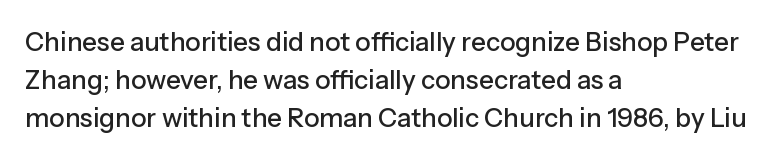
Vertical strokes here are truly vertical. Inter-character spacing is left at the font's built-in metrics. Beneath every word, the page is bare. The typesetter chose a ragged-right arrangement here. Quick note: interline space is typical.
